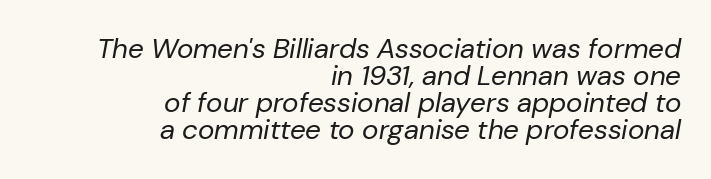
Q: Is the text bold? A: No.
Q: Is the text italic (slanted)? A: Yes, it leans right by about 10 degrees.
Q: Is the text underlined? A: No.
Q: How is the paragraph aligned? A: Right-aligned.
Q: Is the spacing between letters normal or unusually wide? A: Normal.
Q: Is the spacing between lines tight, normal or loose? A: Tight.
Q: Width (condensed, normal, or wide)? A: Normal.
Q: Stroke contrast? A: Low.
Q: x-height? A: Medium.
Q: Monospaced? A: No.
